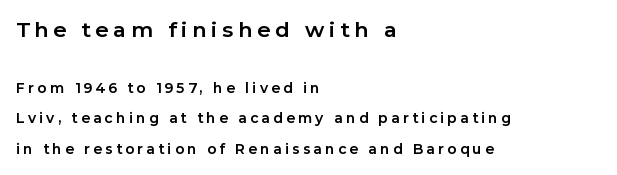
Students, note that the glyphs here are deliberately spaced far apart. The foot of each line stays bare and open. Each new line begins a long way beneath the previous one. Heavy, bold letterforms. The setting favours the left margin, as ordinary paragraphs usually do. Italic: no, the glyphs are upright roman.
